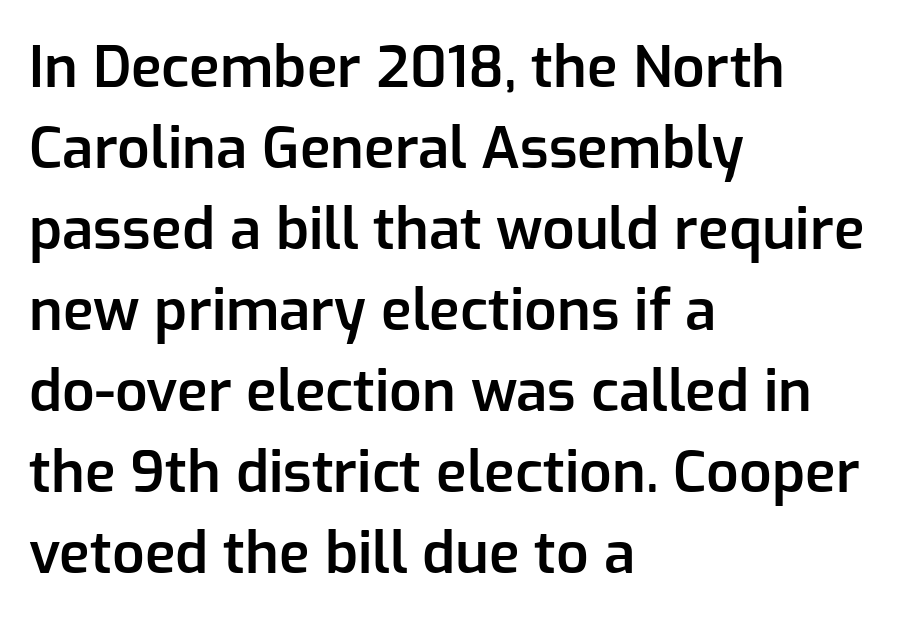
These lines keep a tight, regular rhythm from letter to letter. These lines are rendered in a variable-pitch font. The lettering holds an erect, upright posture throughout. The baseline area is clear. This rendering employs a face without finishing strokes, i.e., a sans-serif.
